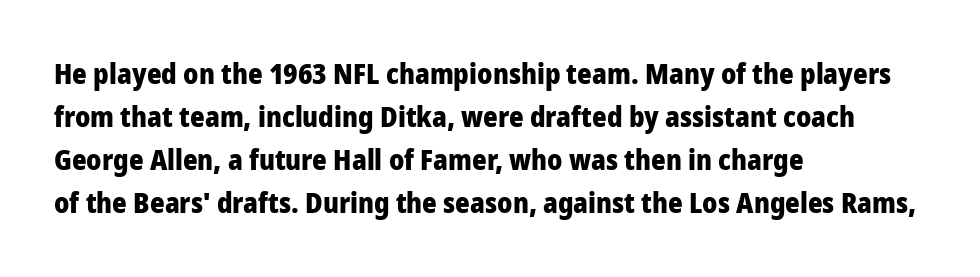
The ragged edge is on the right, which tells us the setting is flush left. Nobody touched the tracking dial on this one. Baseline-to-baseline distance is the conventional proportion of letter height. Serif or sans? Sans — the stroke terminals are bare.
